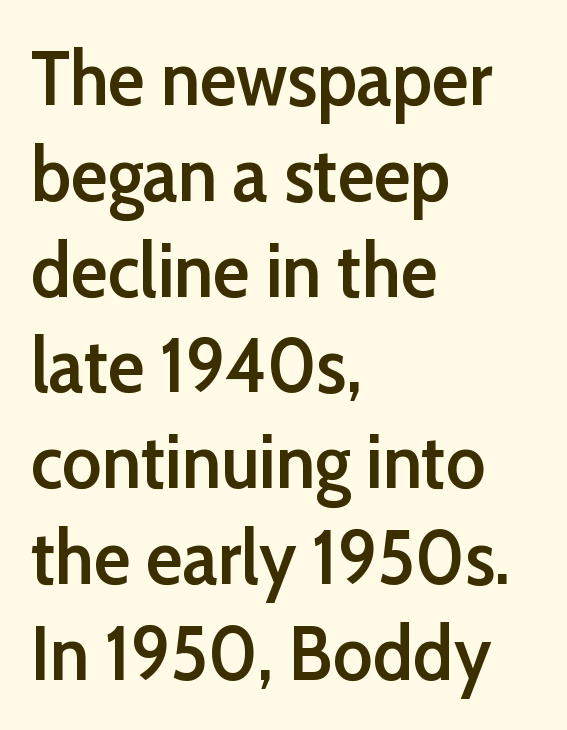
Q: Is the text bold? A: Semi-bold.
Q: Is the text italic (slanted)? A: No, it is upright.
Q: Is the typeface a serif or a sans-serif typeface? A: Sans-serif.
Q: Is the text underlined? A: No.
Q: How is the paragraph aligned? A: Left-aligned.
Q: Is the spacing between letters normal or unusually wide? A: Normal.
Q: Is the spacing between lines tight, normal or loose? A: Normal.
Q: Width (condensed, normal, or wide)? A: Normal.
Q: Stroke contrast? A: Low.
Q: x-height? A: Medium.
Q: Monospaced? A: No.
